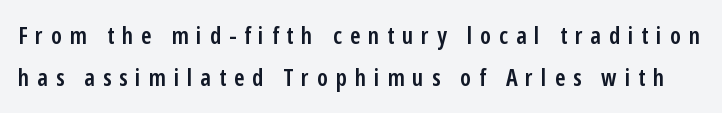
Someone cranked the tracking dial way up on this one. Heft: intermediate — a semibold. The gap between lines stays unmarked. This sample uses an upright cut, with every glyph sitting square on the baseline.
